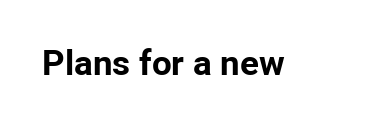
{"serif": "no", "italic": "no", "bold": "yes", "weight": "bold", "width": "normal", "stroke_contrast": "low", "x_height": "medium", "monospaced": "no", "underline": "no", "letter_spacing": "normal", "letter_spacing_em": 0.0, "glyph_px": 35}
